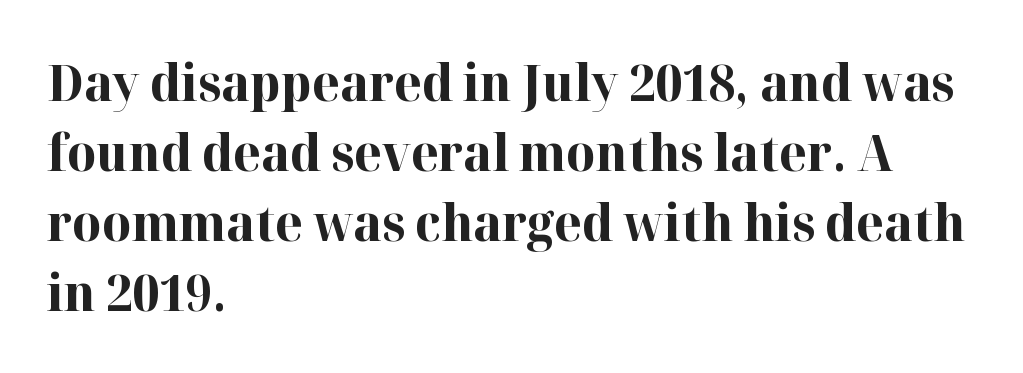
Does extra space separate the letters? No, they use regular spacing. Has an underline been added? It has not. Line beginnings align vertically; line endings do not. This block has exactly the height ordinary leading produces. Is this a sans? No — the strokes have serifs.
